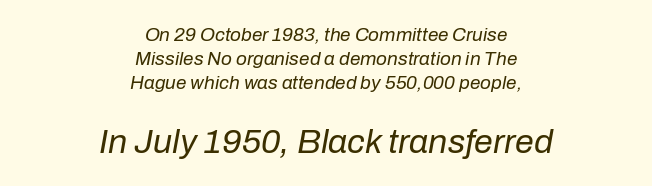
The image shows 34 px regular-weight type, italic (leaning right); set centered, normal line spacing (1.26x), normal letter spacing, not underlined; the second (bottom) block is 1.79x larger; low stroke contrast and a medium x-height.
